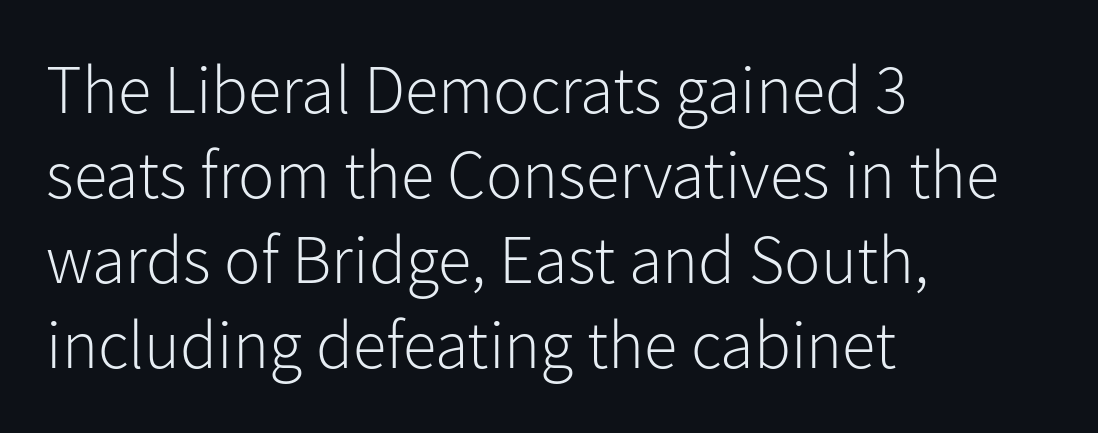
This is roman type, the default non-slanted kind. The typesetting does not lean heavy: it is not bold. The line texture is even and compact thanks to regular tracking. Looks like regular typesetting: each glyph gets only the width it needs.
